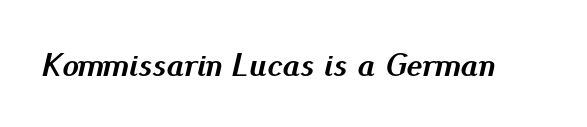
Q: Is the text bold? A: Yes.
Q: Is the text italic (slanted)? A: Yes, it leans right by about 13 degrees.
Q: Is the text underlined? A: No.
Q: Is the spacing between letters normal or unusually wide? A: Normal.
Q: Width (condensed, normal, or wide)? A: Normal.
Q: Stroke contrast? A: Medium.
Q: x-height? A: Small.
Q: Monospaced? A: No.
